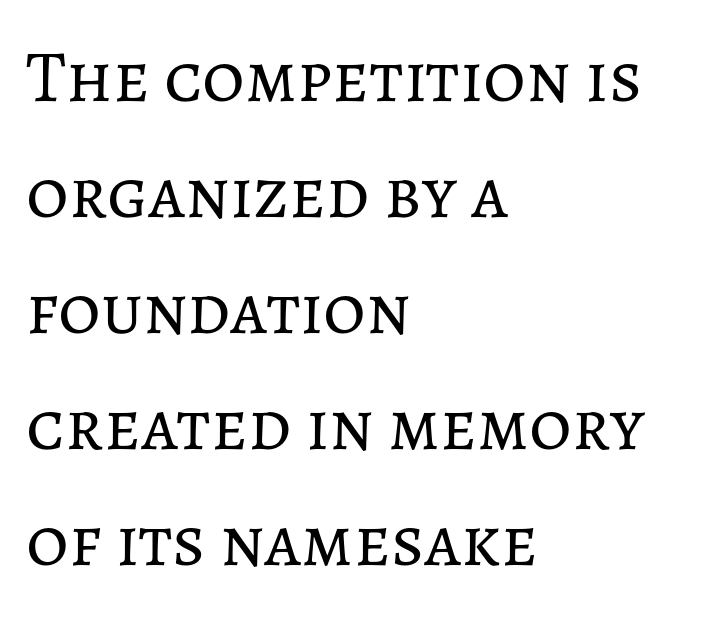
The zone under the glyphs is completely vacant. Ordinary non-slanted type is in use. Leading matches the norm, producing a regular column. Casual observation: everything's shoved over to the left.
